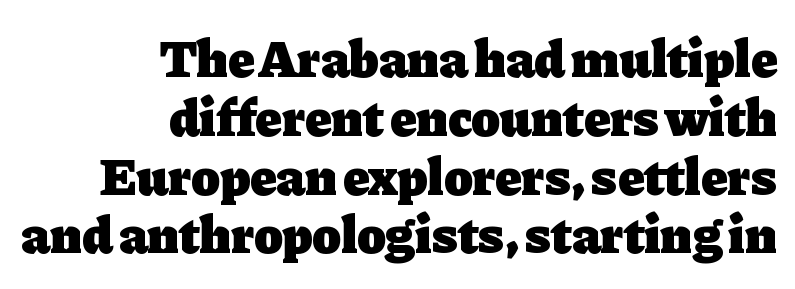
{"serif": "yes", "italic": "no", "bold": "yes", "weight": "heavy", "width": "normal", "stroke_contrast": "low", "x_height": "medium", "monospaced": "no", "underline": "no", "align": "right", "line_spacing": "tight", "line_spacing_ratio": 1.11, "letter_spacing": "normal", "letter_spacing_em": 0.0, "glyph_px": 53}
